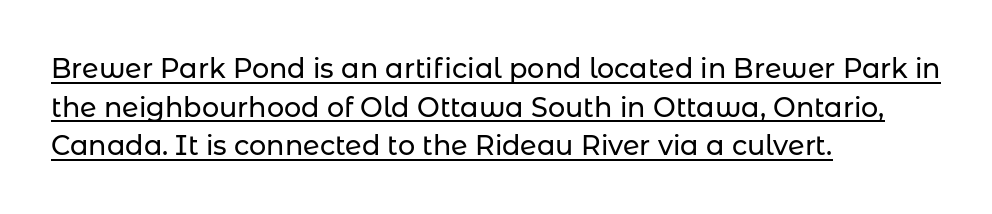
The image shows 27 px text type, upright; set left-aligned, normal line spacing (1.43x), normal letter spacing, underlined.
